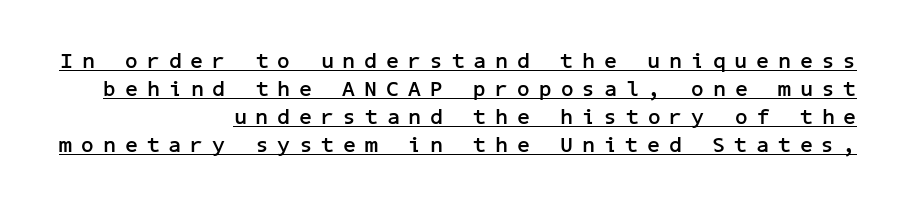
The image shows 22 px bold type, upright; set right-aligned, normal line spacing (1.27x), unusually wide letter spacing (+0.42 em), underlined.
